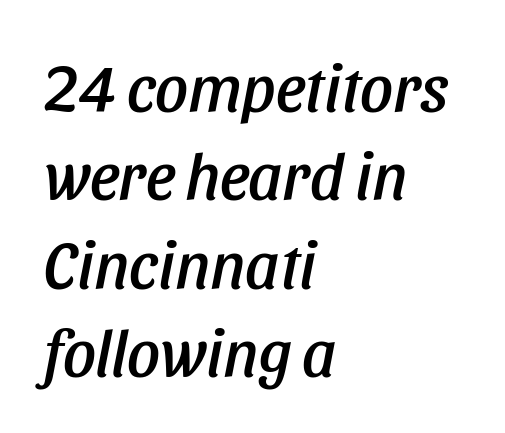
This sample has the flowing, uneven cadence of proportional lettering. Default kerning and tracking; the words read as compact shapes. The foot of each line stays bare and open. Designer's note — italics engaged. The rendering anchors every line to the left-hand side.
